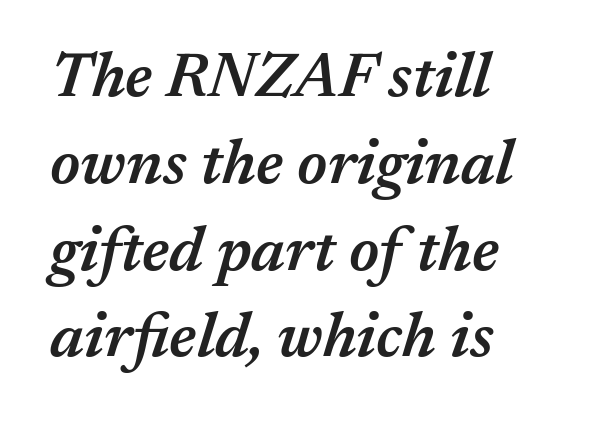
The image shows 62 px semibold type, italic (leaning right); set left-aligned, normal line spacing (1.4x), normal letter spacing, not underlined; medium stroke contrast and a medium x-height.
